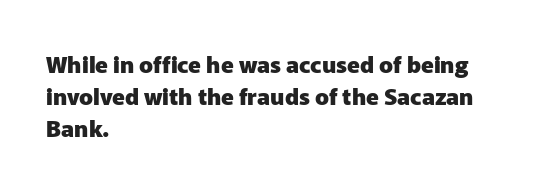
{"italic": "no", "bold": "yes", "underline": "no", "align": "left", "line_spacing": "normal", "line_spacing_ratio": 1.4, "letter_spacing": "normal", "letter_spacing_em": 0.0, "glyph_px": 23}
